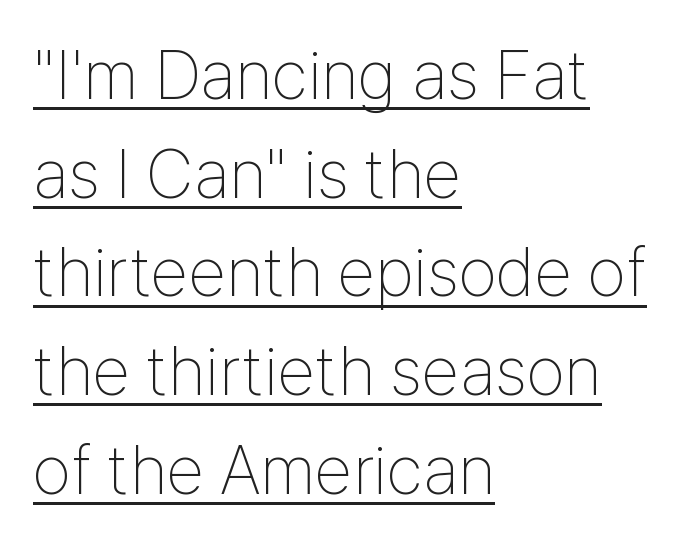
{"serif": "no", "italic": "no", "bold": "no", "weight": "thin", "width": "condensed", "stroke_contrast": "low", "x_height": "medium", "monospaced": "no", "underline": "yes", "align": "left", "line_spacing": "normal", "line_spacing_ratio": 1.43, "letter_spacing": "normal", "letter_spacing_em": 0.0, "glyph_px": 69}
